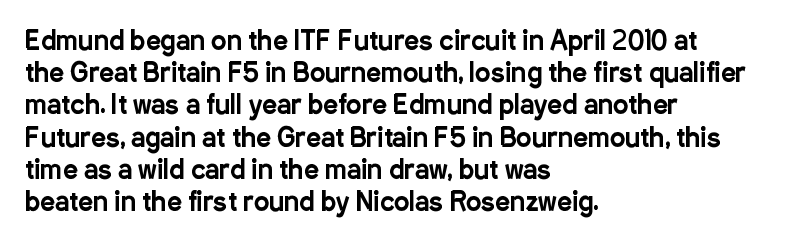
You could call the tracking neutral — neither tight nor loose. Posture: upright roman. Which margin do the lines hug? The left one — the right edge is uneven. Decoration check: the copy has no underline.
